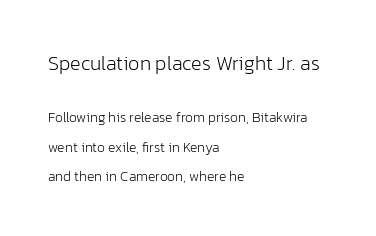
Is the letter spacing exaggerated? No — it looks like the ordinary default. No extra ink here — the face is not bold. Notice how the passage keeps a crisp vertical edge on the left only. The space beneath each line is pristine and unruled. In this sample the first text group is rendered at the bigger scale. Posture: straight, roman, zero tilt.
